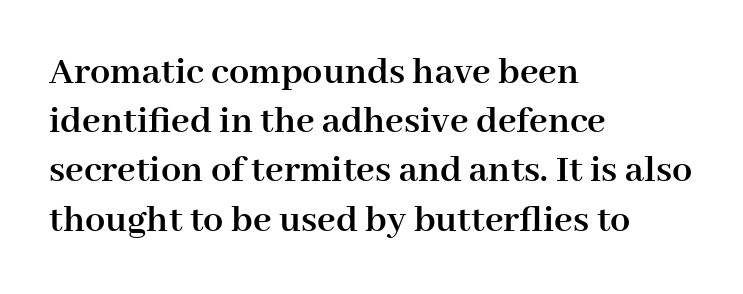
Q: Is the text bold? A: Yes.
Q: Is the text italic (slanted)? A: No, it is upright.
Q: Is the typeface a serif or a sans-serif typeface? A: Serif.
Q: Is the text underlined? A: No.
Q: How is the paragraph aligned? A: Left-aligned.
Q: Is the spacing between letters normal or unusually wide? A: Normal.
Q: Width (condensed, normal, or wide)? A: Normal.
Q: Stroke contrast? A: High.
Q: x-height? A: Medium.
Q: Monospaced? A: No.
